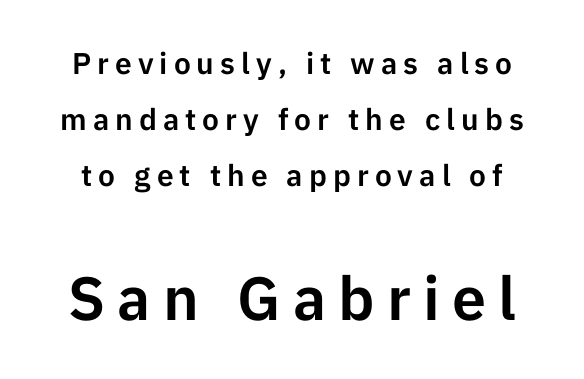
The image shows 61 px sans-serif type, upright; set line spacing 1.86x, unusually wide letter spacing (+0.2 em), not underlined; the second (bottom) block is 2.03x larger; low stroke contrast and a medium x-height.
